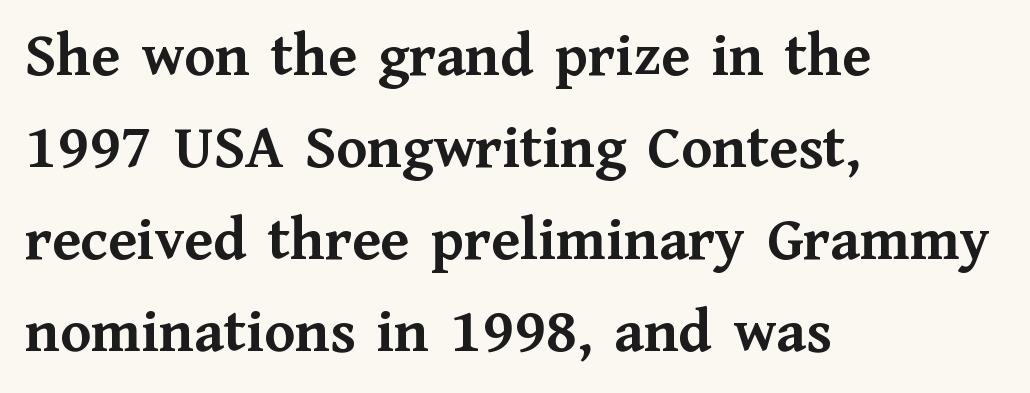
Q: Is the text bold? A: Yes.
Q: Is the text italic (slanted)? A: No, it is upright.
Q: Is the typeface a serif or a sans-serif typeface? A: Serif.
Q: Is the text underlined? A: No.
Q: How is the paragraph aligned? A: Left-aligned.
Q: Is the spacing between letters normal or unusually wide? A: Normal.
Q: Is the spacing between lines tight, normal or loose? A: Normal.
Q: Width (condensed, normal, or wide)? A: Normal.
Q: Stroke contrast? A: Medium.
Q: x-height? A: Medium.
Q: Monospaced? A: No.
